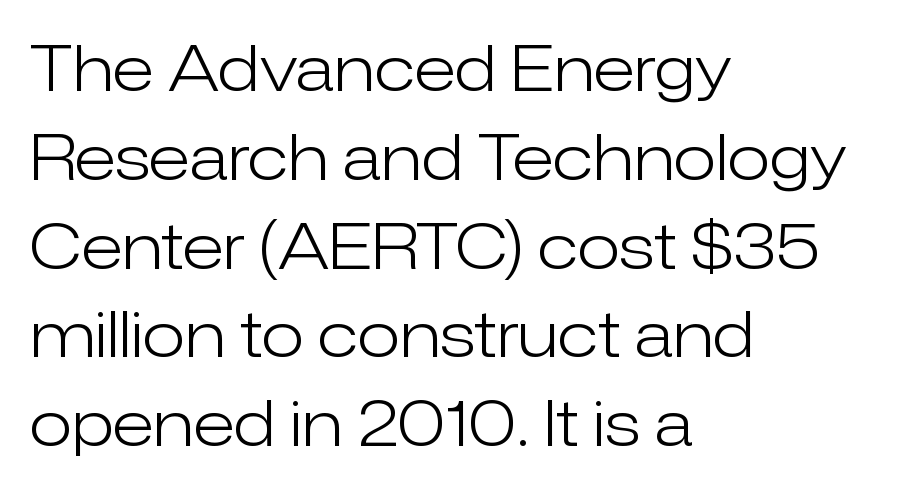
The image shows 63 px light sans-serif type, upright; set left-aligned, normal line spacing (1.41x), normal letter spacing, not underlined; low stroke contrast and a medium x-height.
